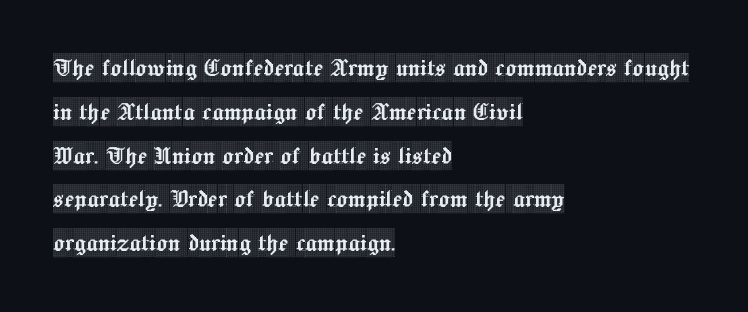
Q: Is the text italic (slanted)? A: No, it is upright.
Q: Is the typeface a serif or a sans-serif typeface? A: Serif.
Q: Is the text underlined? A: No.
Q: How is the paragraph aligned? A: Left-aligned.
Q: Is the spacing between letters normal or unusually wide? A: Normal.
Q: Is the spacing between lines tight, normal or loose? A: Normal.
Q: Width (condensed, normal, or wide)? A: Condensed.
Q: x-height? A: Large.
Q: Monospaced? A: No.
